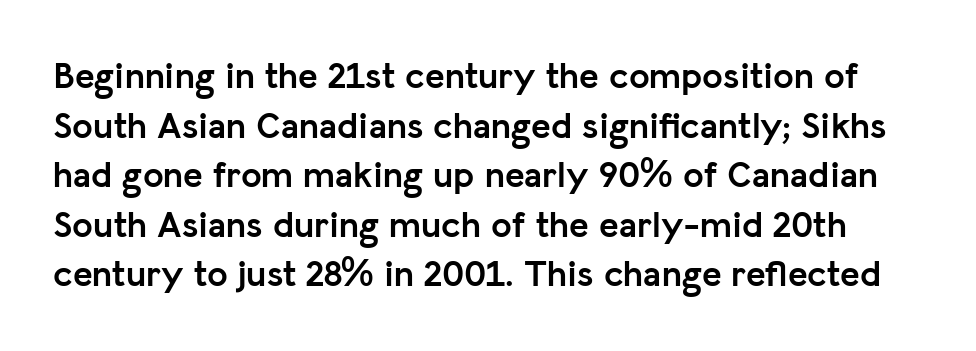
Q: Is the text bold? A: Yes.
Q: Is the text italic (slanted)? A: No, it is upright.
Q: Is the typeface a serif or a sans-serif typeface? A: Sans-serif.
Q: Is the text underlined? A: No.
Q: Is the spacing between letters normal or unusually wide? A: Normal.
Q: Is the spacing between lines tight, normal or loose? A: Normal.
Q: Width (condensed, normal, or wide)? A: Normal.
Q: Stroke contrast? A: Low.
Q: x-height? A: Medium.
Q: Monospaced? A: No.
